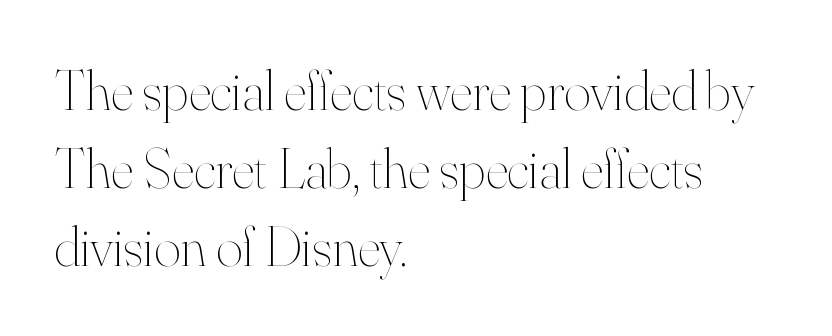
{"italic": "no", "bold": "no", "weight": "thin", "width": "normal", "stroke_contrast": "high", "x_height": "small", "monospaced": "no", "underline": "no", "align": "left", "line_spacing": "normal", "line_spacing_ratio": 1.37, "letter_spacing": "normal", "letter_spacing_em": 0.0, "glyph_px": 57}
